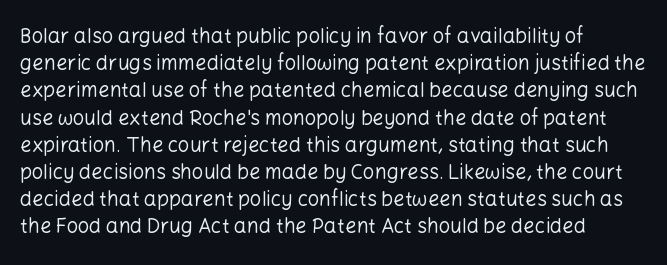
Q: Is the text bold? A: No.
Q: Is the text italic (slanted)? A: No, it is upright.
Q: Is the text underlined? A: No.
Q: Is the spacing between letters normal or unusually wide? A: Normal.
Q: Is the spacing between lines tight, normal or loose? A: Normal.
